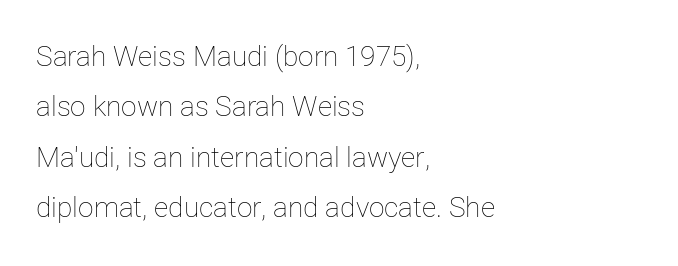
Q: Is the text bold? A: No.
Q: Is the text italic (slanted)? A: No, it is upright.
Q: Is the text underlined? A: No.
Q: How is the paragraph aligned? A: Left-aligned.
Q: Is the spacing between letters normal or unusually wide? A: Normal.
Q: Width (condensed, normal, or wide)? A: Normal.
Q: Stroke contrast? A: Low.
Q: x-height? A: Medium.
Q: Monospaced? A: No.
